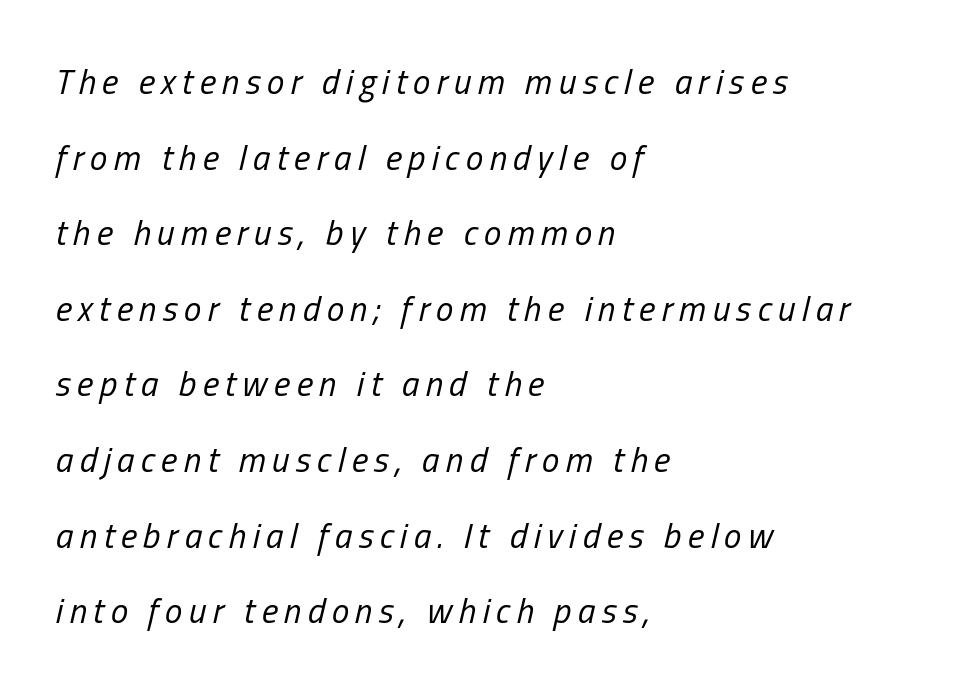
Q: Is the text bold? A: No.
Q: Is the text italic (slanted)? A: Yes, it leans right by about 13 degrees.
Q: Is the text underlined? A: No.
Q: How is the paragraph aligned? A: Left-aligned.
Q: Is the spacing between lines tight, normal or loose? A: Loose.
Q: Width (condensed, normal, or wide)? A: Condensed.
Q: Stroke contrast? A: Low.
Q: x-height? A: Medium.
Q: Monospaced? A: No.
